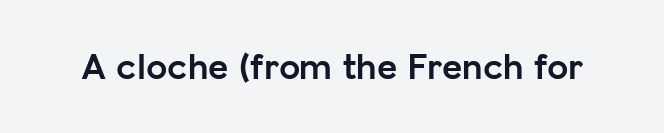
The image shows 38 px semibold sans-serif type, upright; set normal letter spacing, not underlined; low stroke contrast and a medium x-height.
